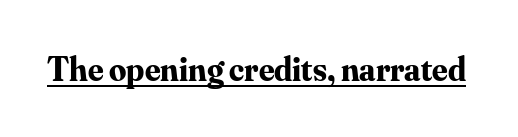
A typesetter would call this zero additional tracking. The letters advance in unequal steps, a hallmark of proportional type. These lines carry a lot of weight — the face is fully bold. Each line of the rendering has a horizontal stroke beneath the glyphs. Is this a sans? No — the strokes have serifs.
